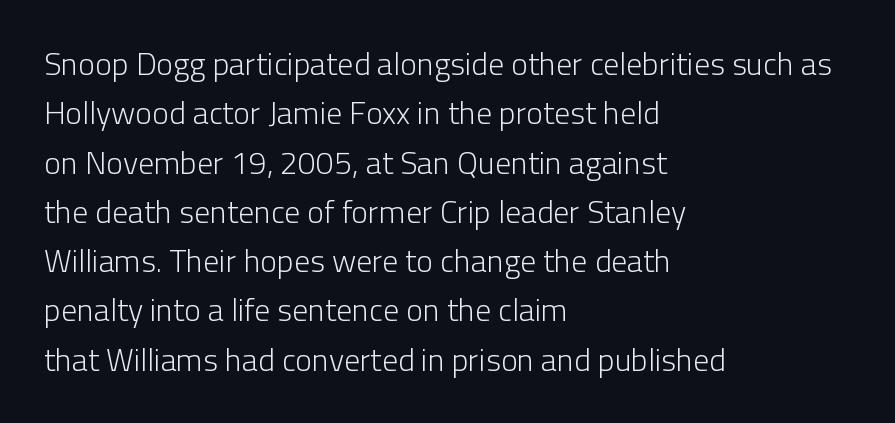
{"serif": "no", "italic": "no", "bold": "no", "weight": "light", "width": "normal", "stroke_contrast": "low", "x_height": "medium", "monospaced": "no", "underline": "no", "align": "left", "line_spacing": "normal", "line_spacing_ratio": 1.54, "letter_spacing": "normal", "letter_spacing_em": 0.0, "glyph_px": 32}
